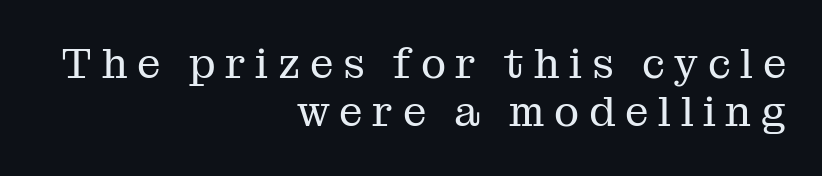
Q: Is the text bold? A: No.
Q: Is the text italic (slanted)? A: No, it is upright.
Q: Is the typeface a serif or a sans-serif typeface? A: Serif.
Q: Is the text underlined? A: No.
Q: How is the paragraph aligned? A: Right-aligned.
Q: Is the spacing between letters normal or unusually wide? A: Unusually wide.
Q: Is the spacing between lines tight, normal or loose? A: Tight.
Q: Width (condensed, normal, or wide)? A: Normal.
Q: Stroke contrast? A: Medium.
Q: x-height? A: Medium.
Q: Monospaced? A: No.
